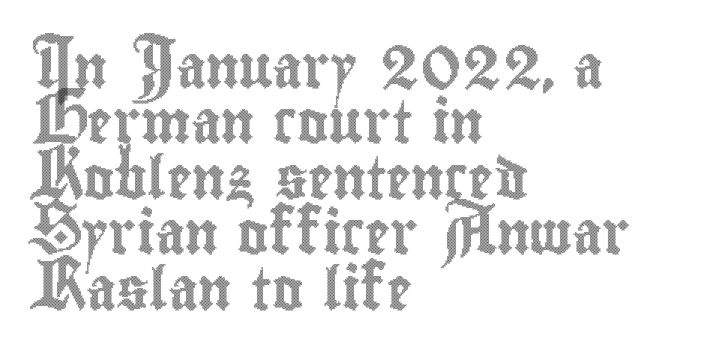
Q: Is the text italic (slanted)? A: No, it is upright.
Q: Is the text underlined? A: No.
Q: How is the paragraph aligned? A: Left-aligned.
Q: Is the spacing between letters normal or unusually wide? A: Normal.
Q: Is the spacing between lines tight, normal or loose? A: Normal.
Q: Width (condensed, normal, or wide)? A: Condensed.
Q: x-height? A: Small.
Q: Monospaced? A: No.
